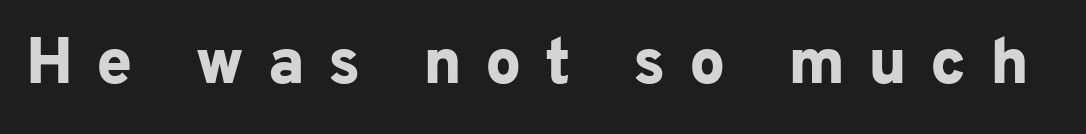
Q: Is the text bold? A: Yes.
Q: Is the text italic (slanted)? A: No, it is upright.
Q: Is the typeface a serif or a sans-serif typeface? A: Sans-serif.
Q: Is the text underlined? A: No.
Q: Is the spacing between letters normal or unusually wide? A: Unusually wide.
Q: Width (condensed, normal, or wide)? A: Normal.
Q: Stroke contrast? A: Low.
Q: x-height? A: Medium.
Q: Monospaced? A: No.
